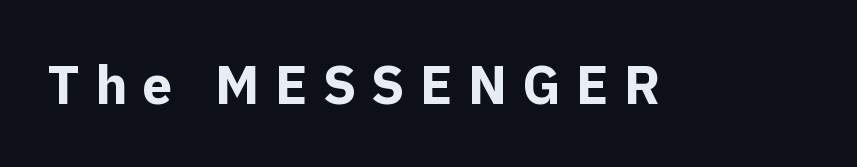
Q: Is the text bold? A: Yes.
Q: Is the text italic (slanted)? A: No, it is upright.
Q: Is the typeface a serif or a sans-serif typeface? A: Sans-serif.
Q: Is the text underlined? A: No.
Q: Is the spacing between letters normal or unusually wide? A: Unusually wide.
Q: Width (condensed, normal, or wide)? A: Normal.
Q: x-height? A: Medium.
Q: Monospaced? A: No.
